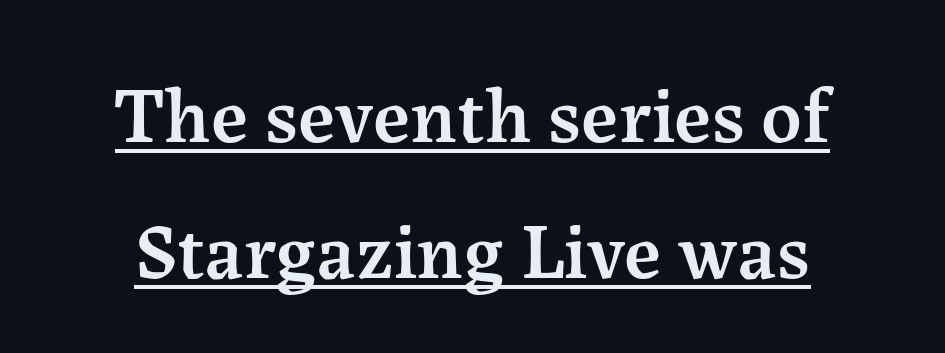
Each word holds together tightly as a unit, with standard inter-letter gaps. In terms of weight, the rendering is demibold, just under bold. The rendering positions every line midway between the sides. The rendered words wear a rule along their underside.
